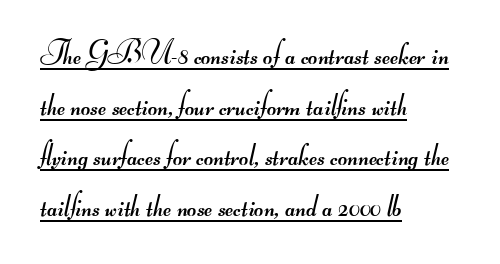
The image shows 32 px regular-weight, wide sans-serif type; set left-aligned, normal line spacing (1.58x), normal letter spacing, underlined; medium stroke contrast.
